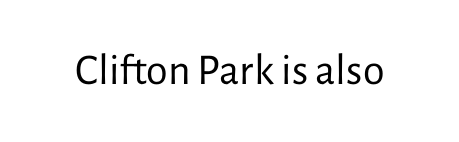
A roman cut, with each character standing at attention. Spacing between characters is what you'd get straight out of the box. A typesetter would call this proportional, since set widths differ per character. Check where the strokes stop: nothing finishes them off — pure sans.
